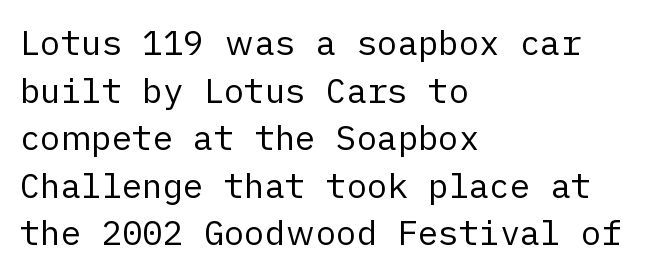
Q: Is the text bold? A: No.
Q: Is the text italic (slanted)? A: No, it is upright.
Q: Is the typeface a serif or a sans-serif typeface? A: Sans-serif.
Q: Is the text underlined? A: No.
Q: How is the paragraph aligned? A: Left-aligned.
Q: Is the spacing between letters normal or unusually wide? A: Normal.
Q: Is the spacing between lines tight, normal or loose? A: Normal.
Q: Width (condensed, normal, or wide)? A: Normal.
Q: Stroke contrast? A: Low.
Q: x-height? A: Medium.
